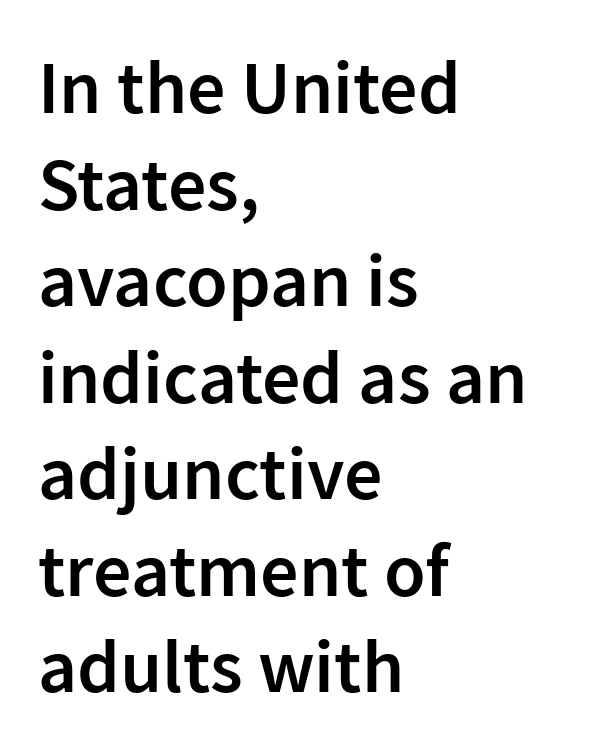
{"serif": "no", "italic": "no", "bold": "semi", "weight": "semibold", "width": "normal", "stroke_contrast": "low", "x_height": "medium", "monospaced": "no", "underline": "no", "align": "left", "line_spacing": "normal", "line_spacing_ratio": 1.27, "letter_spacing": "normal", "letter_spacing_em": 0.0, "glyph_px": 76}
